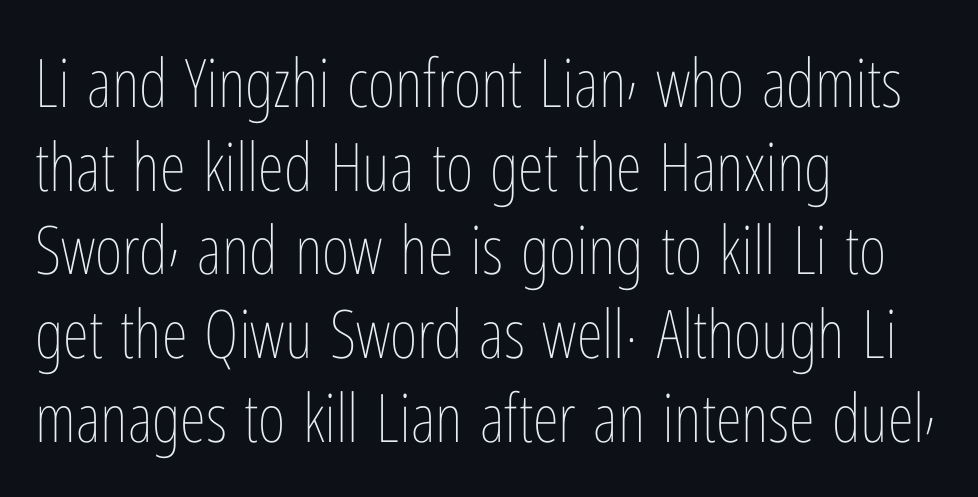
Q: Is the text bold? A: No.
Q: Is the text italic (slanted)? A: No, it is upright.
Q: Is the text underlined? A: No.
Q: How is the paragraph aligned? A: Left-aligned.
Q: Is the spacing between letters normal or unusually wide? A: Normal.
Q: Is the spacing between lines tight, normal or loose? A: Normal.
Q: Width (condensed, normal, or wide)? A: Condensed.
Q: Stroke contrast? A: Low.
Q: x-height? A: Medium.
Q: Monospaced? A: No.
